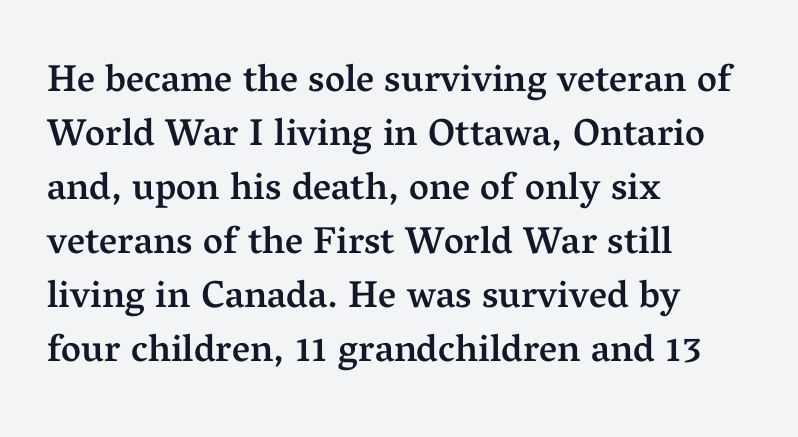
{"serif": "yes", "italic": "no", "bold": "semi", "weight": "semibold", "width": "normal", "stroke_contrast": "medium", "x_height": "medium", "monospaced": "no", "underline": "no", "align": "left", "line_spacing": "normal", "line_spacing_ratio": 1.42, "letter_spacing": "normal", "letter_spacing_em": 0.0, "glyph_px": 38}
